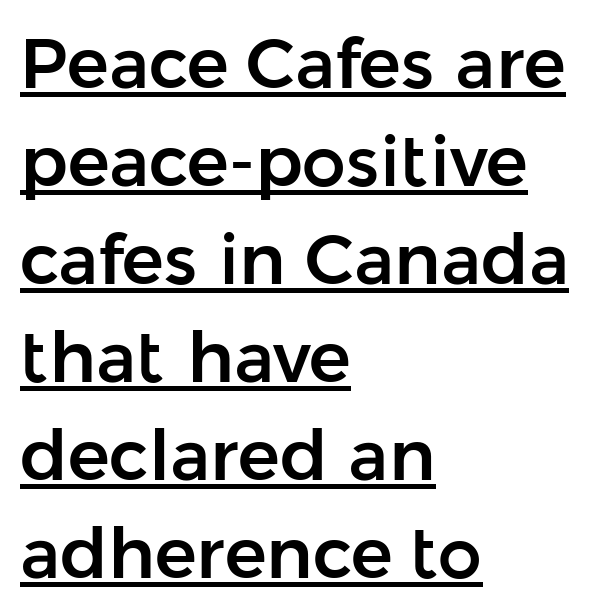
Q: Is the text italic (slanted)? A: No, it is upright.
Q: Is the typeface a serif or a sans-serif typeface? A: Sans-serif.
Q: Is the text underlined? A: Yes.
Q: How is the paragraph aligned? A: Left-aligned.
Q: Is the spacing between letters normal or unusually wide? A: Normal.
Q: Is the spacing between lines tight, normal or loose? A: Normal.
Q: Width (condensed, normal, or wide)? A: Normal.
Q: Stroke contrast? A: Low.
Q: x-height? A: Medium.
Q: Monospaced? A: No.
